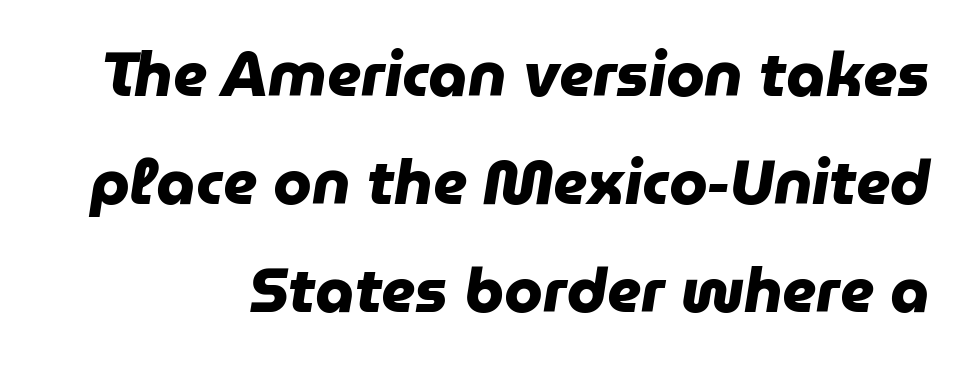
The image shows 62 px heavy sans-serif type; set right-aligned, line spacing 1.74x, normal letter spacing, not underlined; low stroke contrast and a medium x-height.
